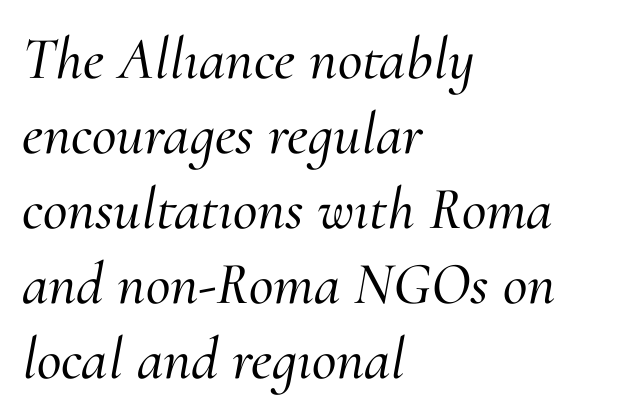
Q: Is the text italic (slanted)? A: Yes, it leans right by about 10 degrees.
Q: Is the typeface a serif or a sans-serif typeface? A: Serif.
Q: Is the text underlined? A: No.
Q: How is the paragraph aligned? A: Left-aligned.
Q: Is the spacing between letters normal or unusually wide? A: Normal.
Q: Is the spacing between lines tight, normal or loose? A: Normal.
Q: Width (condensed, normal, or wide)? A: Normal.
Q: Stroke contrast? A: Medium.
Q: x-height? A: Small.
Q: Monospaced? A: No.
